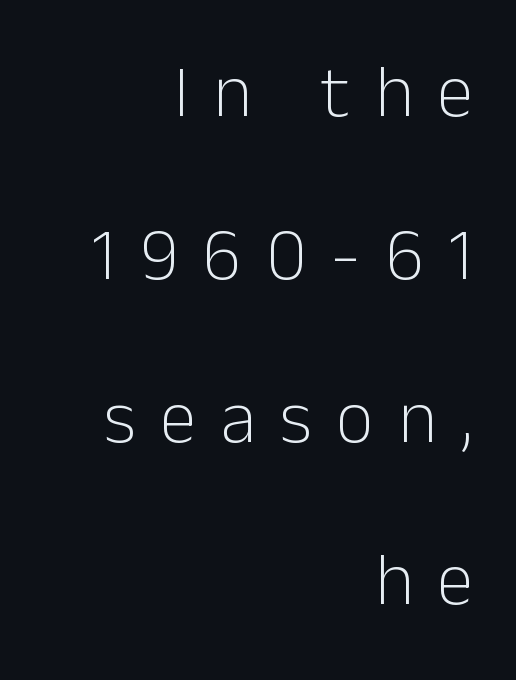
Only glyphs here, with clear space below each row. Nope, not italic — everything's standing straight. The tracking jumps out immediately: characters are airy and widely separated. Is the type heavy? It reads as light-to-regular instead.
